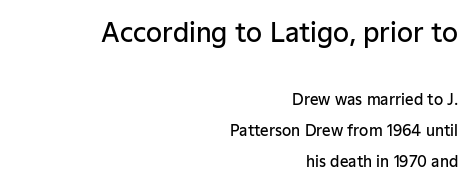
What's the leading like? Stretched, with rows far apart. Set as a demibold, roughly 600 on the weight scale. The setting favours the right margin, as signatures and pull-quotes sometimes do. Size hierarchy here favors the leading block over the trailing one. Every character sits straight up, as roman type does. A bare baseline throughout the passage.
